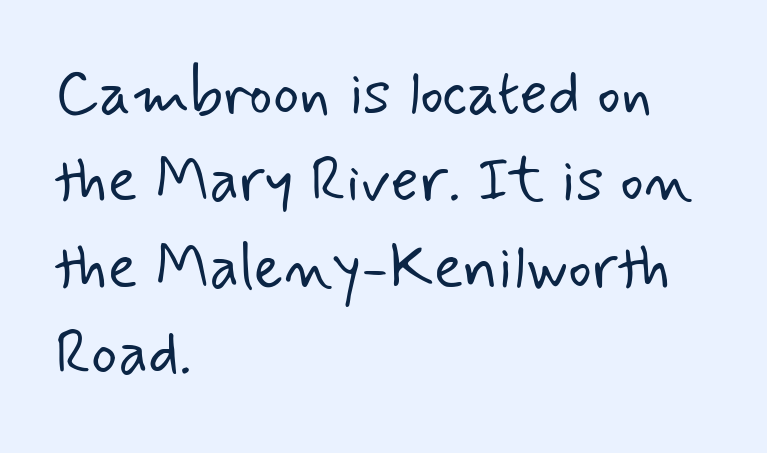
Q: Is the text bold? A: No.
Q: Is the typeface a serif or a sans-serif typeface? A: Sans-serif.
Q: Is the text underlined? A: No.
Q: How is the paragraph aligned? A: Left-aligned.
Q: Is the spacing between letters normal or unusually wide? A: Normal.
Q: Is the spacing between lines tight, normal or loose? A: Normal.
Q: Width (condensed, normal, or wide)? A: Normal.
Q: Stroke contrast? A: Low.
Q: x-height? A: Small.
Q: Monospaced? A: No.
